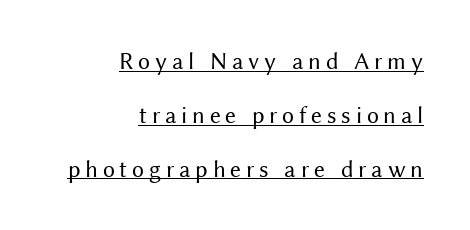
The image shows 24 px text type, upright; set right-aligned, loose line spacing (2.24x), unusually wide letter spacing (+0.2 em), underlined.
